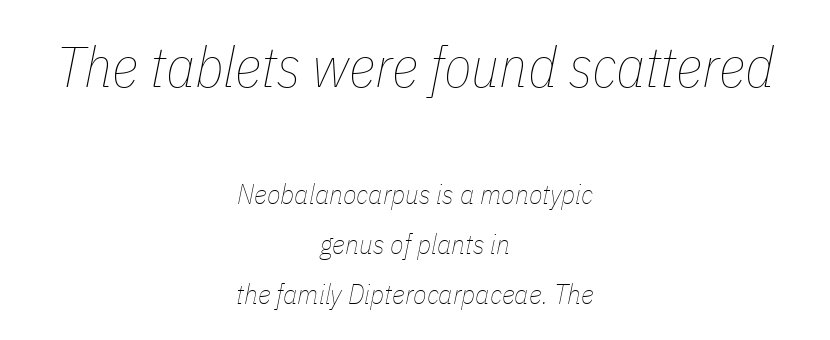
The image shows 57 px thin, condensed type, italic (leaning right); set centered, line spacing 1.78x, normal letter spacing, not underlined; the first (top) block is 2.04x larger; low stroke contrast and a medium x-height.
